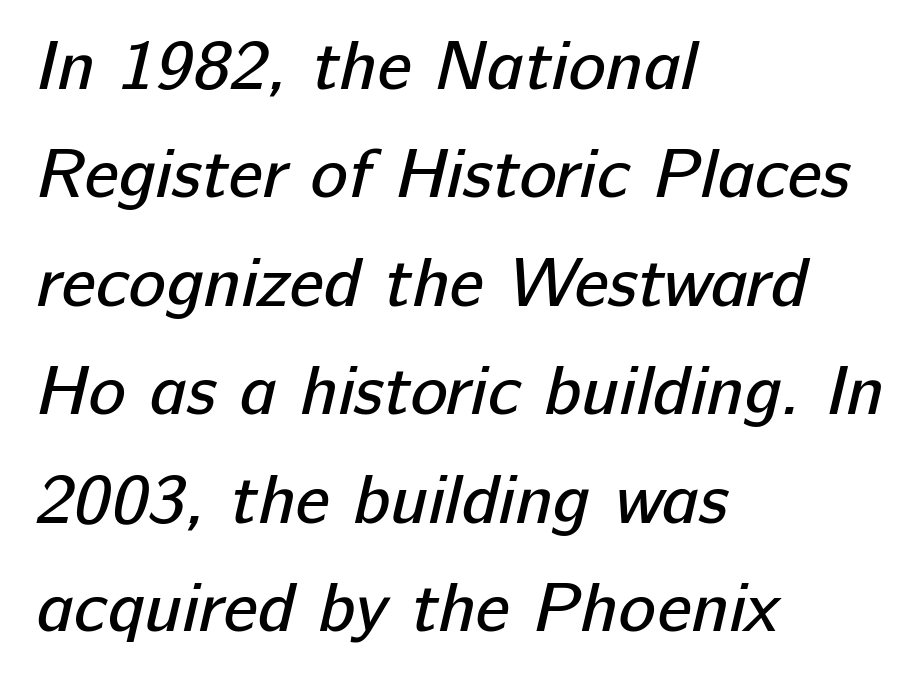
The image shows 70 px regular-weight sans-serif type; set left-aligned, normal line spacing (1.55x), normal letter spacing, not underlined; low stroke contrast and a medium x-height.
